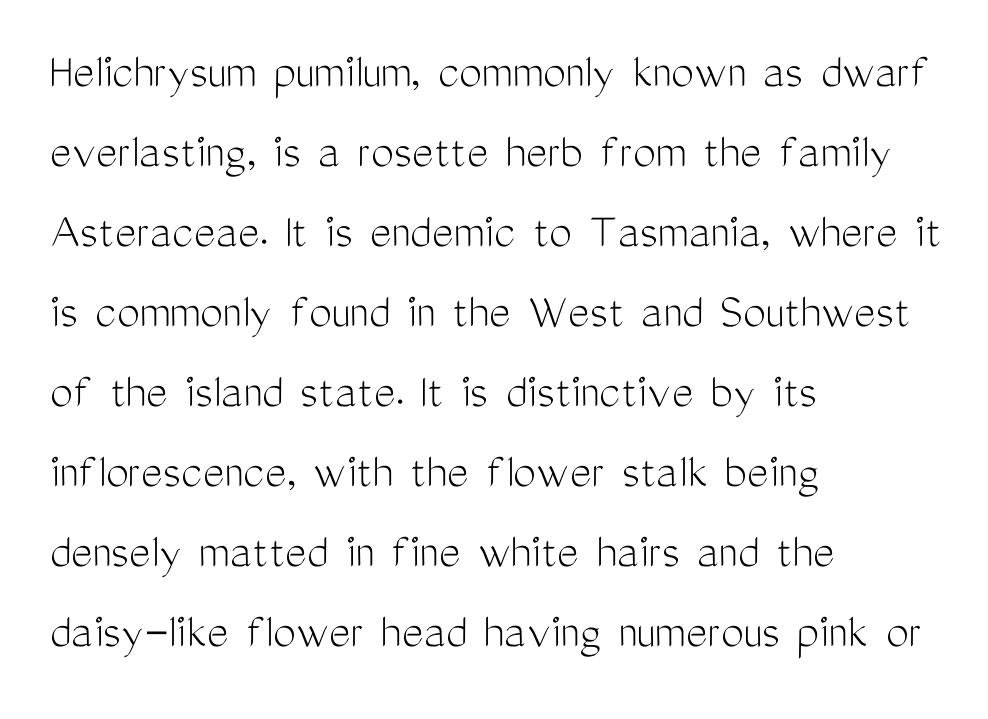
Q: Is the text bold? A: No.
Q: Is the text italic (slanted)? A: No, it is upright.
Q: Is the typeface a serif or a sans-serif typeface? A: Sans-serif.
Q: Is the text underlined? A: No.
Q: How is the paragraph aligned? A: Left-aligned.
Q: Is the spacing between letters normal or unusually wide? A: Normal.
Q: Is the spacing between lines tight, normal or loose? A: Normal.
Q: Width (condensed, normal, or wide)? A: Condensed.
Q: Stroke contrast? A: Medium.
Q: x-height? A: Medium.
Q: Monospaced? A: No.
